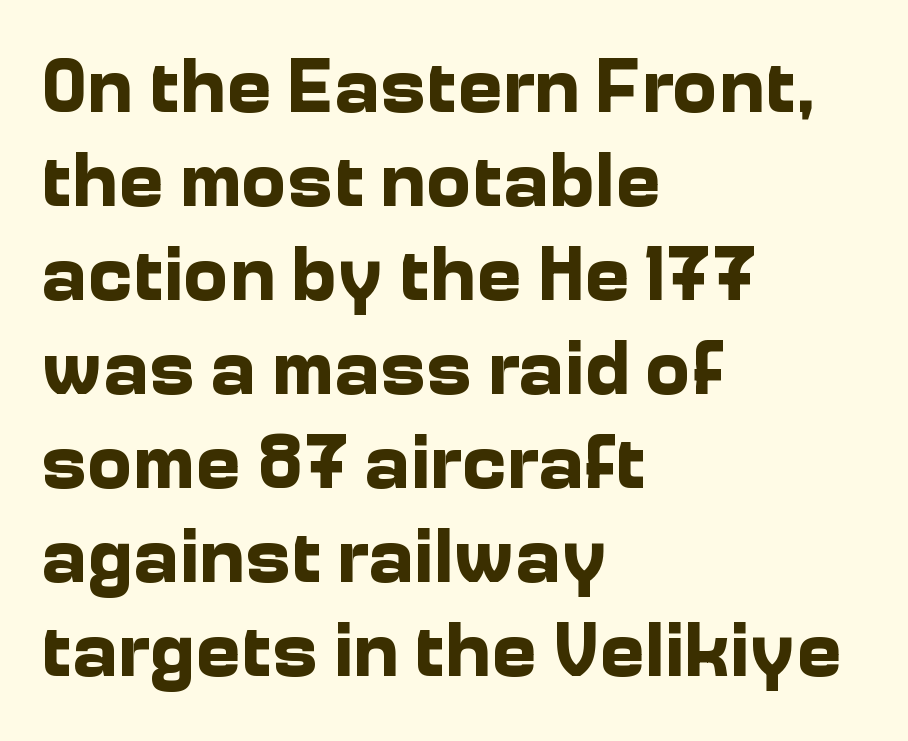
{"serif": "no", "italic": "no", "bold": "yes", "weight": "bold", "width": "normal", "stroke_contrast": "low", "x_height": "medium", "monospaced": "no", "underline": "no", "align": "left", "line_spacing_ratio": 1.22, "letter_spacing": "normal", "letter_spacing_em": 0.0, "glyph_px": 77}
